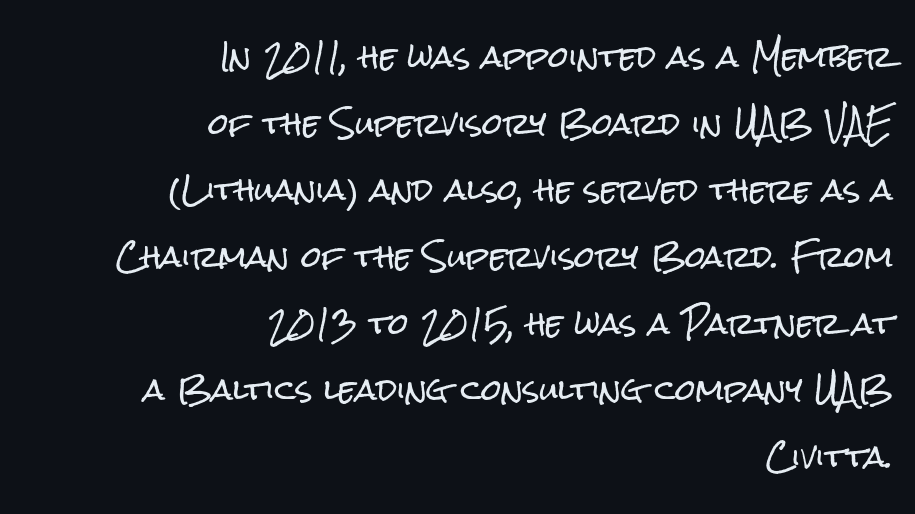
Q: Is the text italic (slanted)? A: No, it is upright.
Q: Is the typeface a serif or a sans-serif typeface? A: Sans-serif.
Q: Is the text underlined? A: No.
Q: How is the paragraph aligned? A: Right-aligned.
Q: Is the spacing between letters normal or unusually wide? A: Normal.
Q: Is the spacing between lines tight, normal or loose? A: Loose.
Q: Width (condensed, normal, or wide)? A: Condensed.
Q: Stroke contrast? A: Low.
Q: x-height? A: Medium.
Q: Monospaced? A: No.
